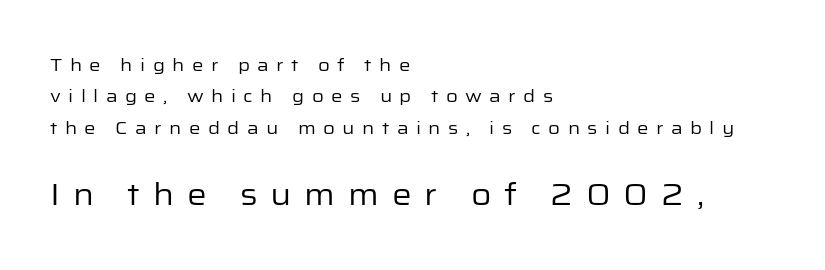
The image shows 31 px regular-weight sans-serif type, upright; set left-aligned, line spacing 1.75x, unusually wide letter spacing (+0.41 em), not underlined; the second (bottom) block is 1.72x larger; low stroke contrast and a medium x-height.
